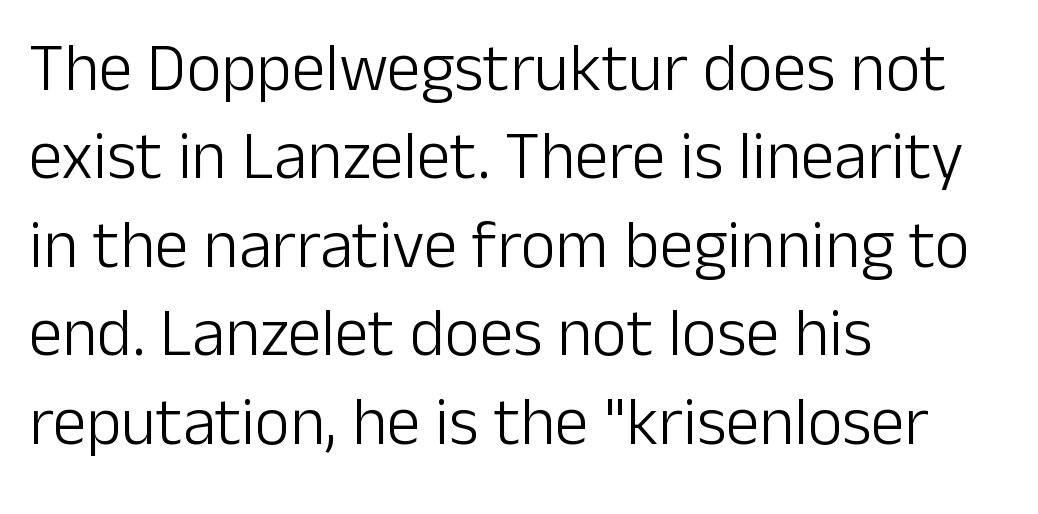
Q: Is the text bold? A: No.
Q: Is the text italic (slanted)? A: No, it is upright.
Q: Is the typeface a serif or a sans-serif typeface? A: Sans-serif.
Q: Is the text underlined? A: No.
Q: How is the paragraph aligned? A: Left-aligned.
Q: Is the spacing between letters normal or unusually wide? A: Normal.
Q: Is the spacing between lines tight, normal or loose? A: Normal.
Q: Width (condensed, normal, or wide)? A: Normal.
Q: Stroke contrast? A: Low.
Q: x-height? A: Medium.
Q: Monospaced? A: No.
